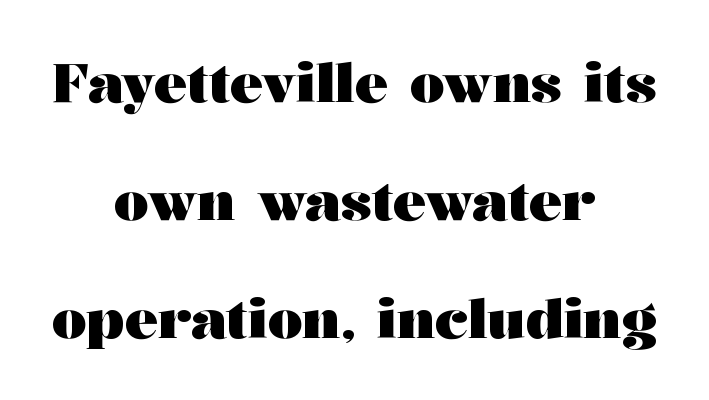
Unmarked baselines from the first word to the last. The vertical gap from one line to the next is large. Notice how the stems are strictly vertical — no italics here. These lines keep a tight, regular rhythm from letter to letter. Caption: multi-line text, centered on the measure.
